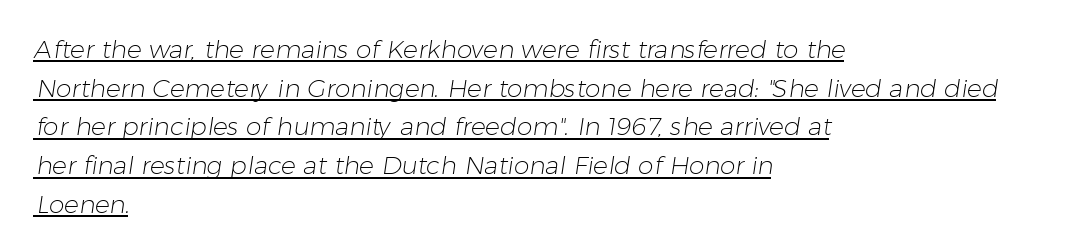
Q: Is the text bold? A: No.
Q: Is the text underlined? A: Yes.
Q: How is the paragraph aligned? A: Left-aligned.
Q: Is the spacing between letters normal or unusually wide? A: Normal.
Q: Is the spacing between lines tight, normal or loose? A: Normal.
